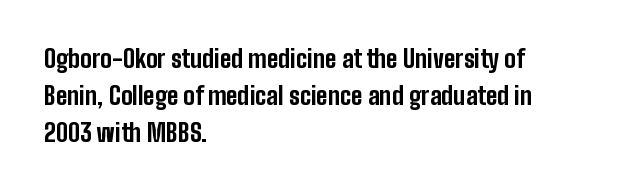
Q: Is the text bold? A: Yes.
Q: Is the text italic (slanted)? A: No, it is upright.
Q: Is the text underlined? A: No.
Q: How is the paragraph aligned? A: Left-aligned.
Q: Is the spacing between letters normal or unusually wide? A: Normal.
Q: Is the spacing between lines tight, normal or loose? A: Normal.
